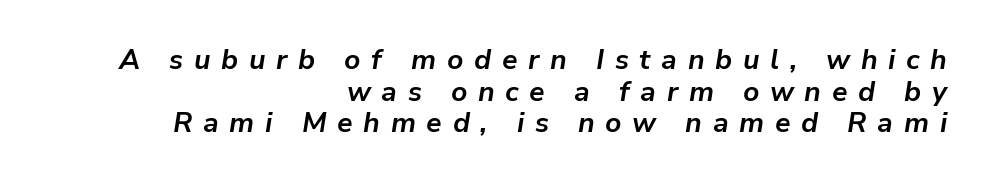
Q: Is the text bold? A: Yes.
Q: Is the text italic (slanted)? A: Yes, it leans right by about 9 degrees.
Q: Is the text underlined? A: No.
Q: How is the paragraph aligned? A: Right-aligned.
Q: Is the spacing between letters normal or unusually wide? A: Unusually wide.
Q: Is the spacing between lines tight, normal or loose? A: Tight.
Q: Width (condensed, normal, or wide)? A: Normal.
Q: Stroke contrast? A: Low.
Q: x-height? A: Medium.
Q: Monospaced? A: No.
